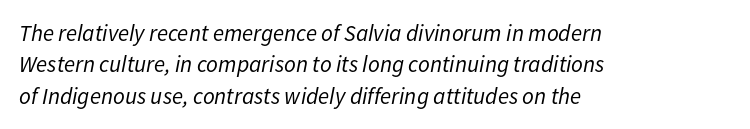
The image shows 23 px text type, italic (leaning right); set left-aligned, normal line spacing (1.36x), normal letter spacing, not underlined.
